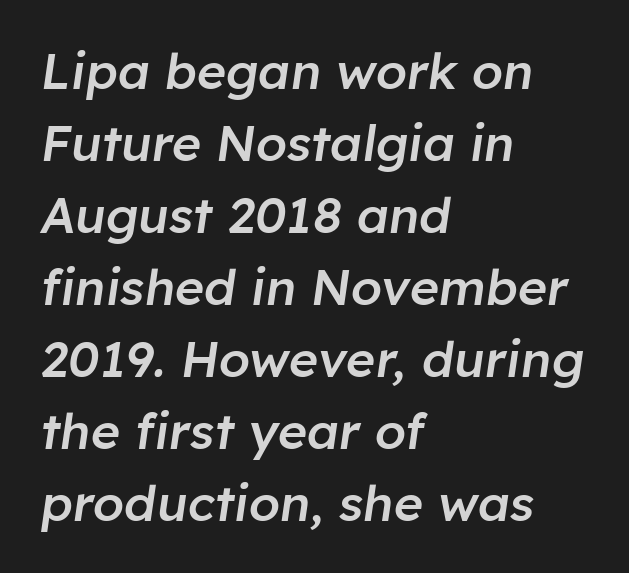
{"italic": "yes", "lean": "right", "slant_degrees": 8, "bold": "semi", "weight": "semibold", "width": "normal", "stroke_contrast": "low", "x_height": "medium", "monospaced": "no", "underline": "no", "align": "left", "line_spacing": "normal", "line_spacing_ratio": 1.44, "letter_spacing": "normal", "letter_spacing_em": 0.0, "glyph_px": 50}
